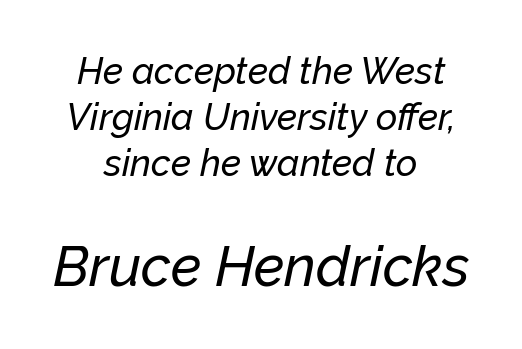
{"italic": "yes", "lean": "right", "slant_degrees": 12, "width": "normal", "stroke_contrast": "low", "x_height": "medium", "monospaced": "no", "underline": "no", "align": "center", "line_spacing": "normal", "line_spacing_ratio": 1.25, "letter_spacing": "normal", "letter_spacing_em": 0.0, "larger_block": "second", "size_ratio": 1.51, "glyph_px": 56}
